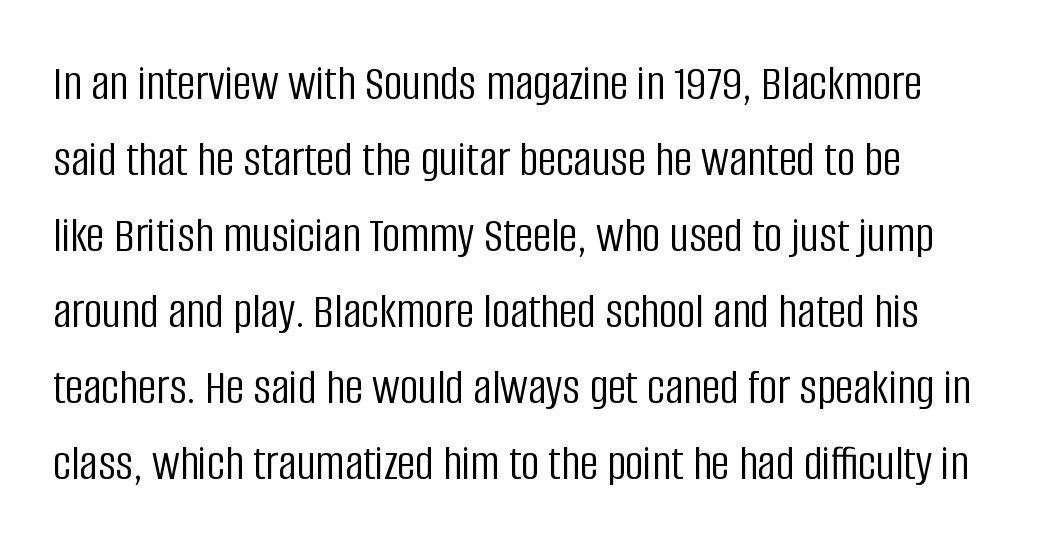
Is there any slant? The stems are plumb. A typesetter would call this zero additional tracking. Rule under the text: the space is simply empty. These lines are composed in type without serifs.
